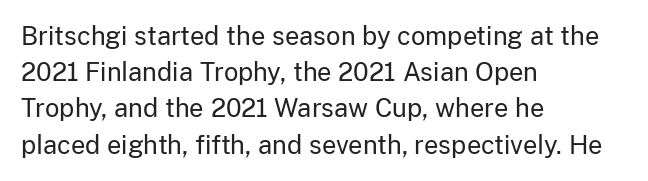
Q: Is the text bold? A: No.
Q: Is the text italic (slanted)? A: No, it is upright.
Q: Is the text underlined? A: No.
Q: How is the paragraph aligned? A: Left-aligned.
Q: Is the spacing between letters normal or unusually wide? A: Normal.
Q: Is the spacing between lines tight, normal or loose? A: Normal.
